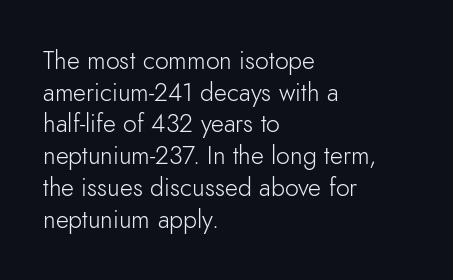
Q: Is the text bold? A: No.
Q: Is the text italic (slanted)? A: No, it is upright.
Q: Is the text underlined? A: No.
Q: How is the paragraph aligned? A: Left-aligned.
Q: Is the spacing between letters normal or unusually wide? A: Normal.
Q: Is the spacing between lines tight, normal or loose? A: Normal.
